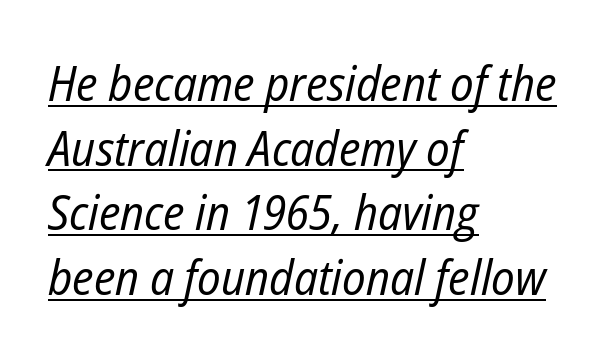
Q: Is the text bold? A: No.
Q: Is the text italic (slanted)? A: Yes, it leans right by about 12 degrees.
Q: Is the text underlined? A: Yes.
Q: How is the paragraph aligned? A: Left-aligned.
Q: Is the spacing between letters normal or unusually wide? A: Normal.
Q: Is the spacing between lines tight, normal or loose? A: Normal.
Q: Width (condensed, normal, or wide)? A: Condensed.
Q: Stroke contrast? A: Low.
Q: x-height? A: Medium.
Q: Monospaced? A: No.
